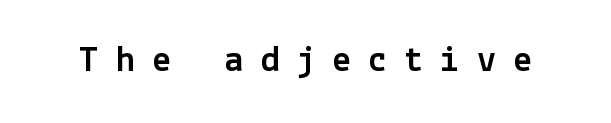
The face used here is rendered with a markedly widened letterfit. The type sits square on the baseline with zero lean. Underlining? Definitely not there. Serif or sans? Sans — the stroke terminals are bare.
